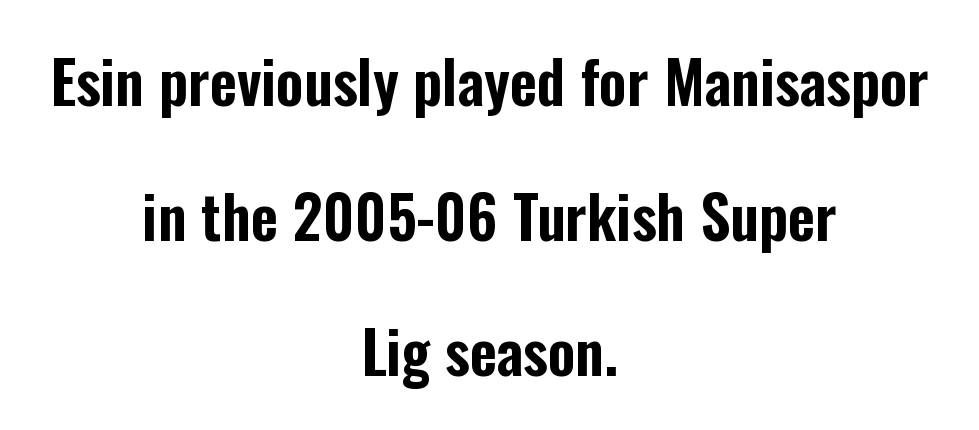
Q: Is the text italic (slanted)? A: No, it is upright.
Q: Is the typeface a serif or a sans-serif typeface? A: Sans-serif.
Q: Is the text underlined? A: No.
Q: How is the paragraph aligned? A: Centered.
Q: Is the spacing between letters normal or unusually wide? A: Normal.
Q: Is the spacing between lines tight, normal or loose? A: Loose.
Q: Width (condensed, normal, or wide)? A: Condensed.
Q: Stroke contrast? A: Low.
Q: x-height? A: Medium.
Q: Monospaced? A: No.
